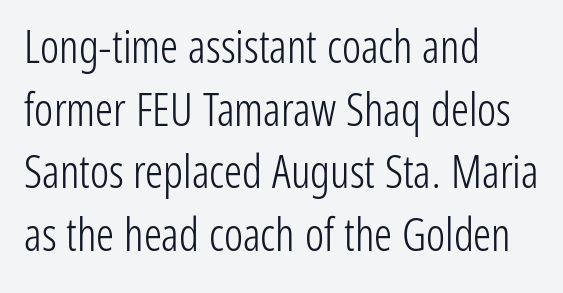
Does the type have serifs? No, each stem ends abruptly. The lettering stays uniformly vertical, giving the passage a roman look. The gaps between neighbouring characters are ordinary and unremarkable. Rows of type keep a routine distance in the vertical direction. Only glyphs here, with clear space below each row.
